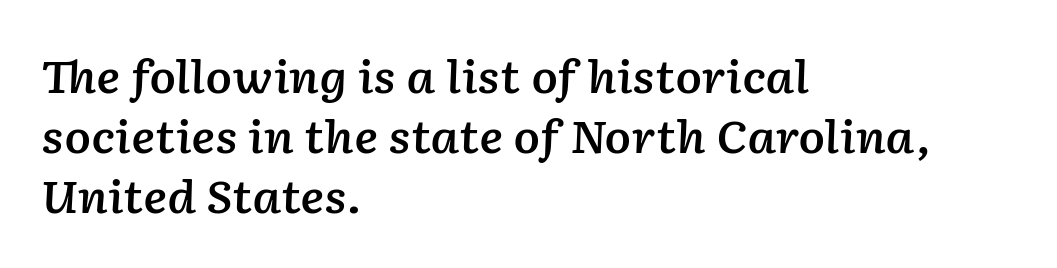
This sample is left-justified, so line endings fall wherever the words run out. Quick note: underline off. Honestly, the row spacing looks completely unremarkable. This rendering leaves character spacing at its baseline value.
